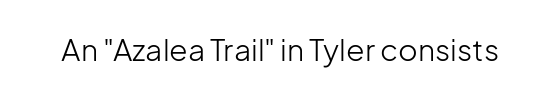
The image shows 30 px light sans-serif type, upright; set normal letter spacing, not underlined; low stroke contrast and a medium x-height.
